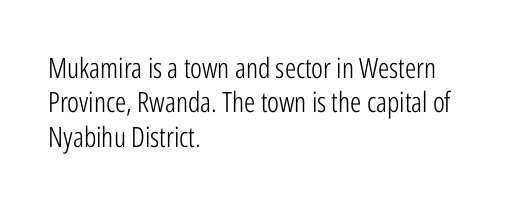
The passage shown has conventional tracking throughout. Notice how the passage keeps a crisp vertical edge on the left only. A typesetter would call this proportional, since set widths differ per character. You can tell it's not italic because the verticals are truly vertical. Think standard paragraph weight, or any step lighter than that.
